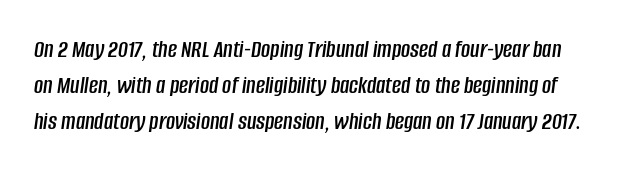
{"italic": "yes", "lean": "right", "slant_degrees": 8, "underline": "no", "line_spacing": "normal", "line_spacing_ratio": 1.44, "letter_spacing": "normal", "letter_spacing_em": 0.0, "glyph_px": 25}
